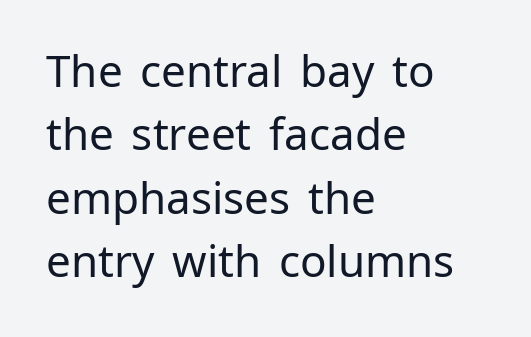
{"serif": "no", "italic": "no", "bold": "no", "weight": "regular", "width": "normal", "stroke_contrast": "low", "x_height": "medium", "monospaced": "no", "underline": "no", "align": "left", "line_spacing": "normal", "line_spacing_ratio": 1.44, "letter_spacing": "normal", "letter_spacing_em": 0.0, "glyph_px": 44}
